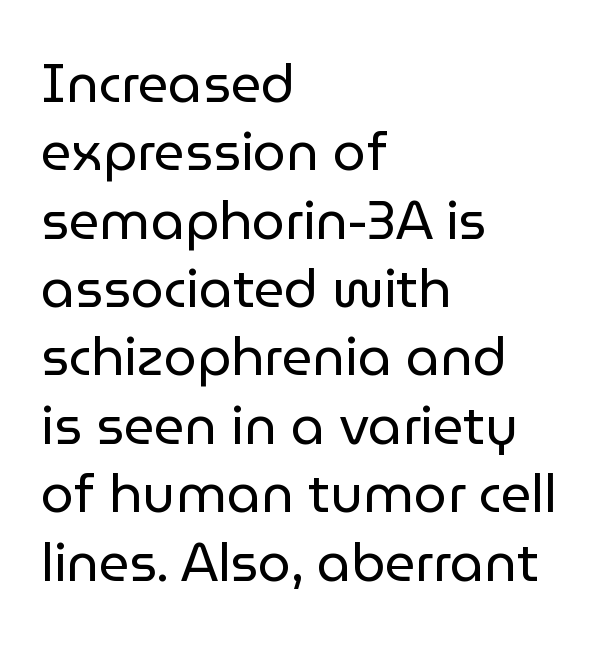
Unlike italic type, these characters show no tilt at all. Nope, no serifs anywhere on these letters. The space directly below the letters is spotless. Spacing verdict: proportional, widths tailored to each character.
